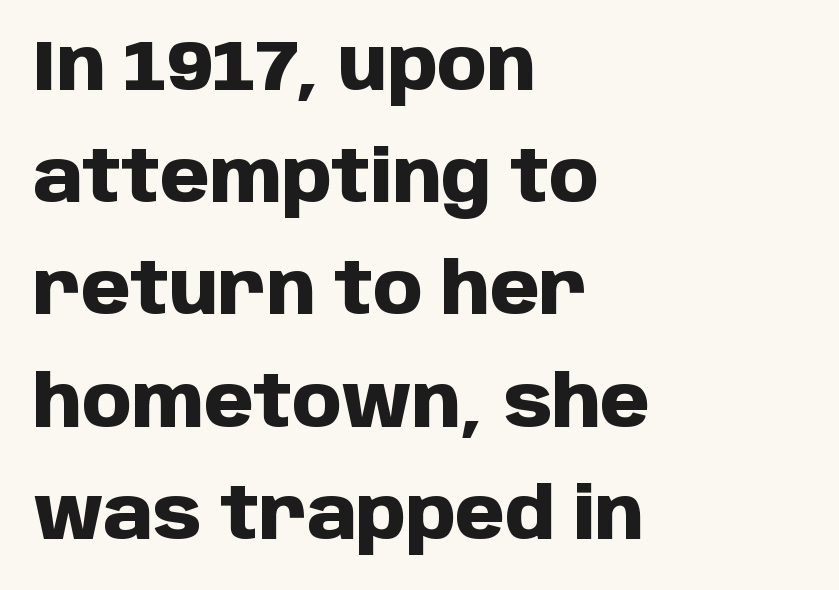
{"serif": "no", "italic": "no", "bold": "yes", "weight": "heavy", "width": "normal", "stroke_contrast": "low", "x_height": "large", "monospaced": "no", "underline": "no", "align": "left", "line_spacing": "normal", "line_spacing_ratio": 1.58, "letter_spacing": "normal", "letter_spacing_em": 0.0, "glyph_px": 71}
